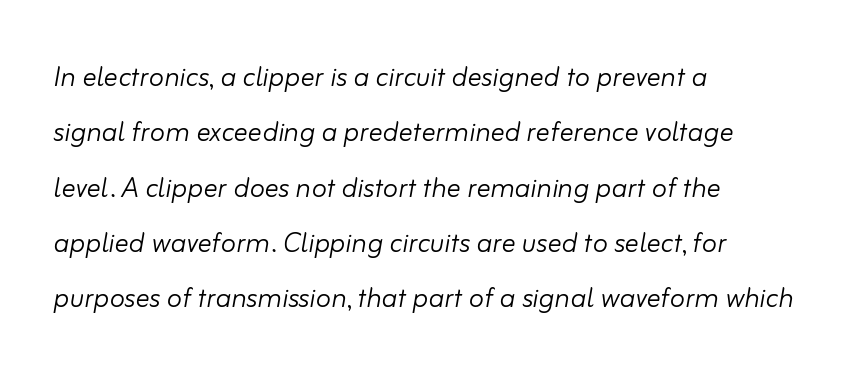
Q: Is the text bold? A: No.
Q: Is the text italic (slanted)? A: Yes, it leans right by about 10 degrees.
Q: Is the text underlined? A: No.
Q: How is the paragraph aligned? A: Left-aligned.
Q: Is the spacing between letters normal or unusually wide? A: Normal.
Q: Is the spacing between lines tight, normal or loose? A: Normal.
Q: Width (condensed, normal, or wide)? A: Normal.
Q: Stroke contrast? A: Low.
Q: x-height? A: Small.
Q: Monospaced? A: No.
